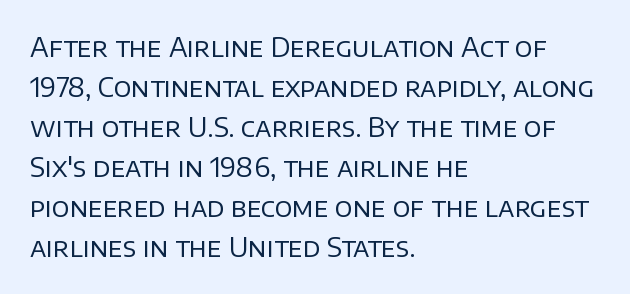
The image shows 26 px text type, upright; set left-aligned, normal line spacing (1.54x), normal letter spacing, not underlined.
